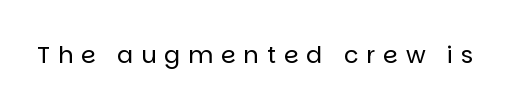
{"italic": "no", "bold": "no", "underline": "no", "letter_spacing": "wide", "letter_spacing_em": 0.32, "glyph_px": 24}
